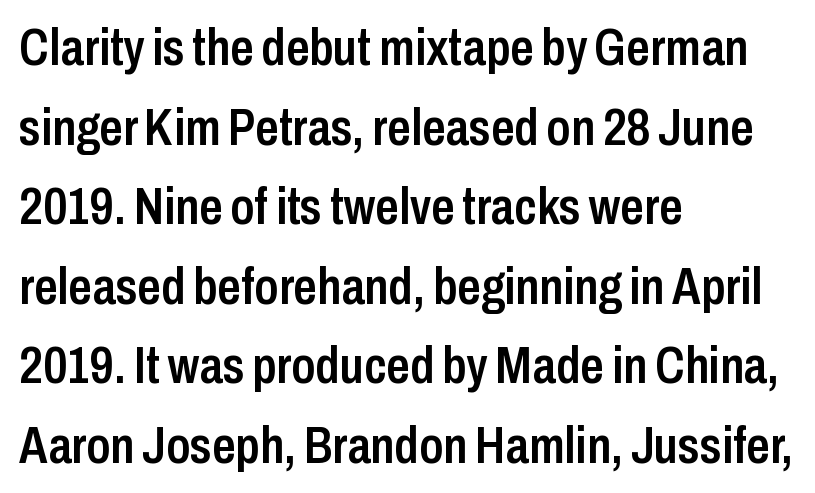
{"serif": "no", "italic": "no", "bold": "semi", "weight": "semibold", "width": "condensed", "stroke_contrast": "low", "x_height": "medium", "monospaced": "no", "underline": "no", "align": "left", "line_spacing": "normal", "line_spacing_ratio": 1.53, "letter_spacing": "normal", "letter_spacing_em": 0.0, "glyph_px": 52}
